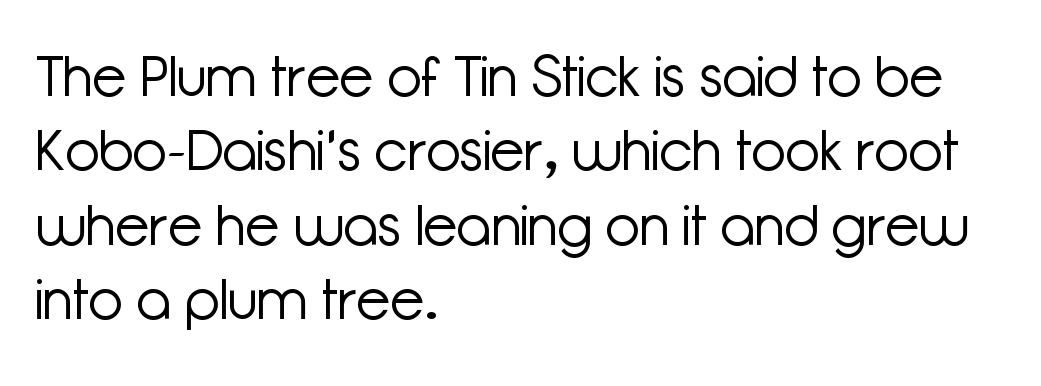
{"serif": "no", "italic": "no", "bold": "no", "weight": "light", "width": "normal", "stroke_contrast": "low", "x_height": "medium", "monospaced": "no", "underline": "no", "align": "left", "line_spacing": "normal", "line_spacing_ratio": 1.33, "letter_spacing": "normal", "letter_spacing_em": 0.0, "glyph_px": 56}
